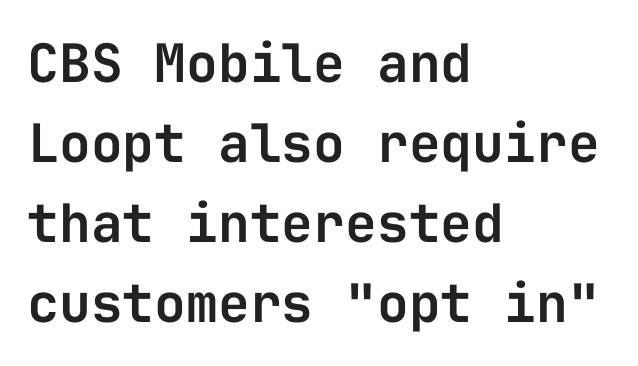
Q: Is the text italic (slanted)? A: No, it is upright.
Q: Is the typeface a serif or a sans-serif typeface? A: Sans-serif.
Q: Is the text underlined? A: No.
Q: How is the paragraph aligned? A: Left-aligned.
Q: Is the spacing between letters normal or unusually wide? A: Normal.
Q: Is the spacing between lines tight, normal or loose? A: Normal.
Q: Width (condensed, normal, or wide)? A: Normal.
Q: Stroke contrast? A: Low.
Q: x-height? A: Medium.
Q: Monospaced? A: Yes.
